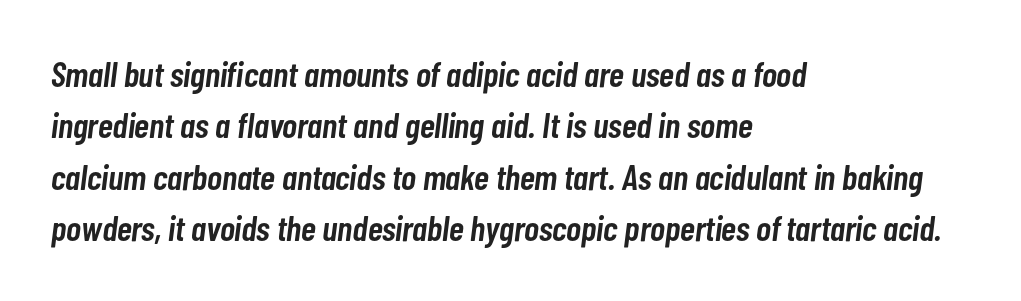
Q: Is the text bold? A: Semi-bold.
Q: Is the text italic (slanted)? A: Yes, it leans right by about 7 degrees.
Q: Is the text underlined? A: No.
Q: How is the paragraph aligned? A: Left-aligned.
Q: Is the spacing between letters normal or unusually wide? A: Normal.
Q: Is the spacing between lines tight, normal or loose? A: Normal.
Q: Width (condensed, normal, or wide)? A: Condensed.
Q: Stroke contrast? A: Low.
Q: x-height? A: Medium.
Q: Monospaced? A: No.
